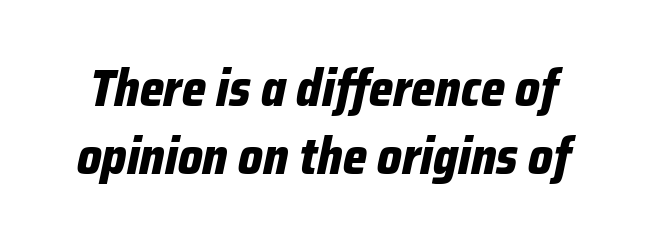
Q: Is the text bold? A: Yes.
Q: Is the text italic (slanted)? A: Yes, it leans right by about 12 degrees.
Q: Is the text underlined? A: No.
Q: Is the spacing between letters normal or unusually wide? A: Normal.
Q: Is the spacing between lines tight, normal or loose? A: Normal.
Q: Width (condensed, normal, or wide)? A: Condensed.
Q: Stroke contrast? A: Low.
Q: x-height? A: Medium.
Q: Monospaced? A: No.
